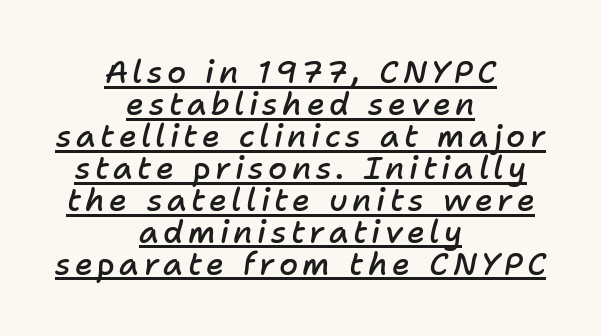
Each letter keeps its own natural width here, so spacing adapts to shape. Casual observation: everything's sitting right in the middle. The passage shown stacks its lines with hardly any gap. Semibold letterforms, between regular and bold. A typographer would call this underscored text.
